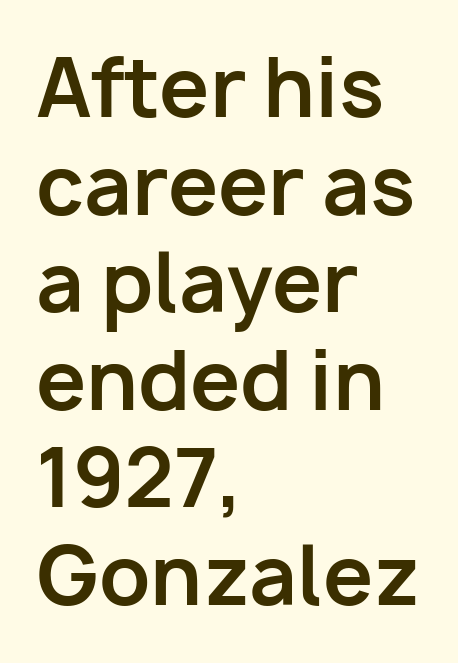
{"serif": "no", "italic": "no", "bold": "yes", "weight": "bold", "width": "normal", "stroke_contrast": "low", "x_height": "medium", "monospaced": "no", "underline": "no", "align": "left", "line_spacing_ratio": 1.22, "letter_spacing": "normal", "letter_spacing_em": 0.0, "glyph_px": 80}
